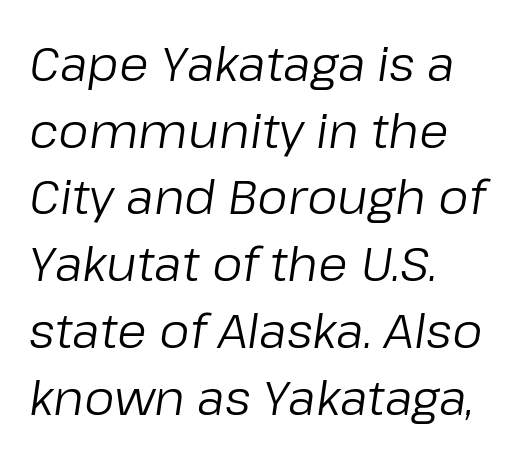
Standard letterfit; no display-style spreading of the glyphs. Horizontal alignment here is leftward, the default for most running prose. Only glyphs here, with clear space below each row. The passage shown is typed in a proportional face where columns would drift.
